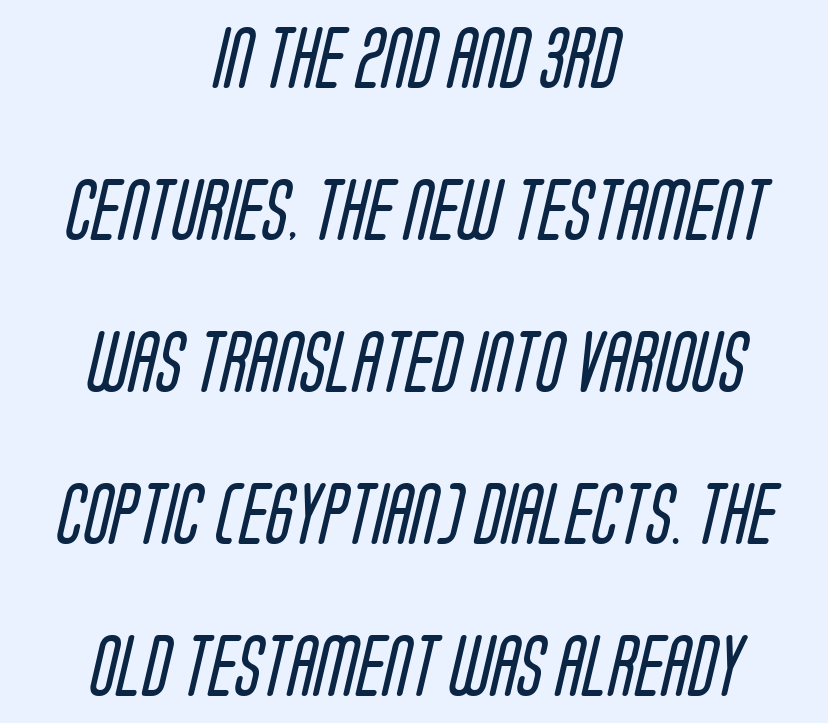
{"serif": "no", "bold": "no", "weight": "regular", "width": "condensed", "stroke_contrast": "low", "x_height": "large", "monospaced": "no", "underline": "no", "align": "center", "line_spacing": "loose", "line_spacing_ratio": 2.45, "letter_spacing": "normal", "letter_spacing_em": 0.0, "glyph_px": 62}
